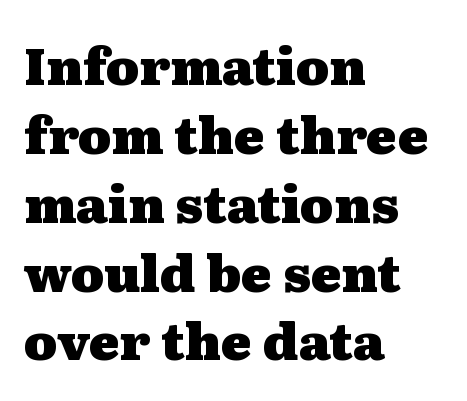
The image shows 51 px heavy, wide serif type, upright; set left-aligned, normal line spacing (1.35x), normal letter spacing, not underlined; medium stroke contrast and a medium x-height.
